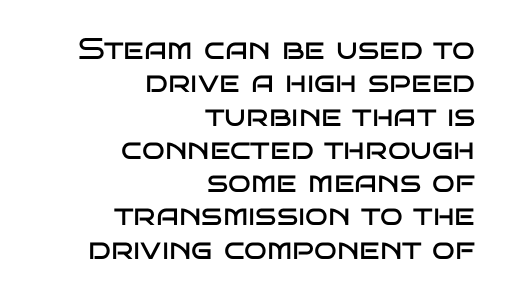
The image shows 30 px regular-weight, wide sans-serif type, upright; set right-aligned, tight line spacing (1.11x), normal letter spacing, not underlined; low stroke contrast and a large x-height.
